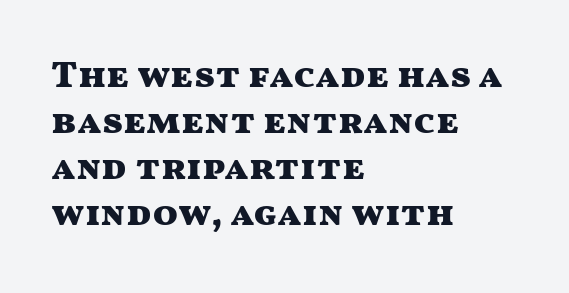
{"serif": "no", "italic": "no", "bold": "yes", "weight": "heavy", "width": "wide", "stroke_contrast": "medium", "x_height": "medium", "monospaced": "no", "underline": "no", "align": "left", "line_spacing_ratio": 1.24, "letter_spacing": "normal", "letter_spacing_em": 0.0, "glyph_px": 37}
